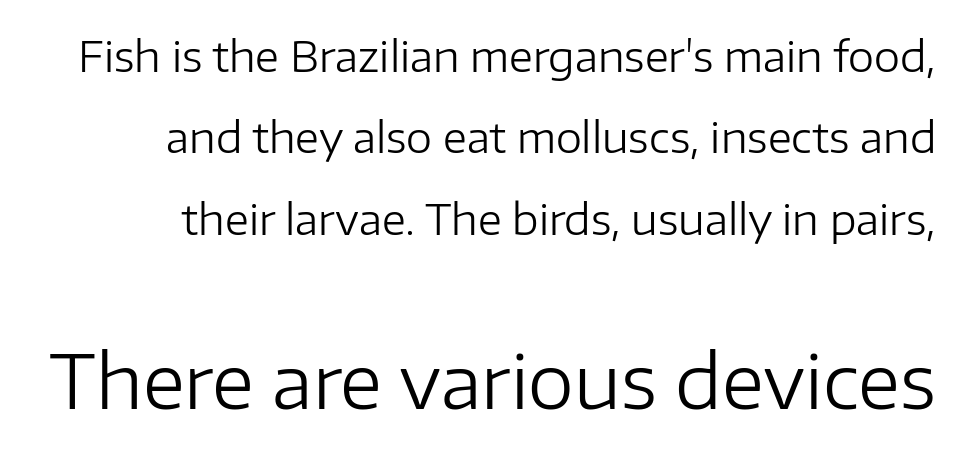
The image shows 74 px regular-weight sans-serif type, upright; set right-aligned, loose line spacing (1.94x), normal letter spacing, not underlined; the second (bottom) block is 1.76x larger; low stroke contrast and a medium x-height.
